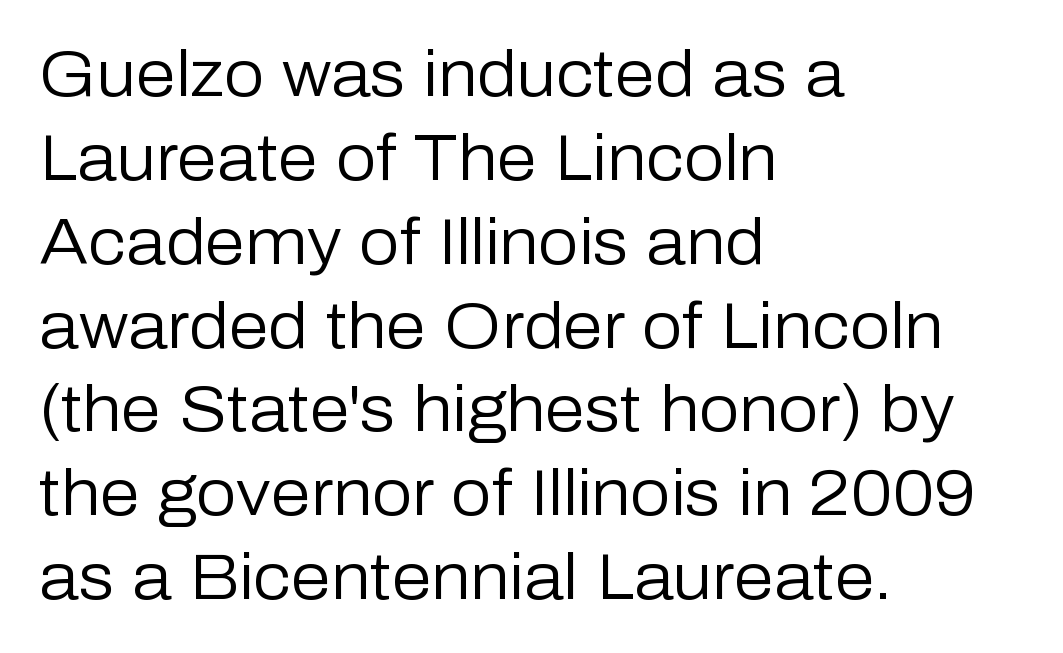
{"serif": "no", "italic": "no", "bold": "no", "weight": "regular", "width": "normal", "stroke_contrast": "low", "x_height": "medium", "monospaced": "no", "underline": "no", "align": "left", "line_spacing": "normal", "line_spacing_ratio": 1.31, "letter_spacing": "normal", "letter_spacing_em": 0.0, "glyph_px": 64}
